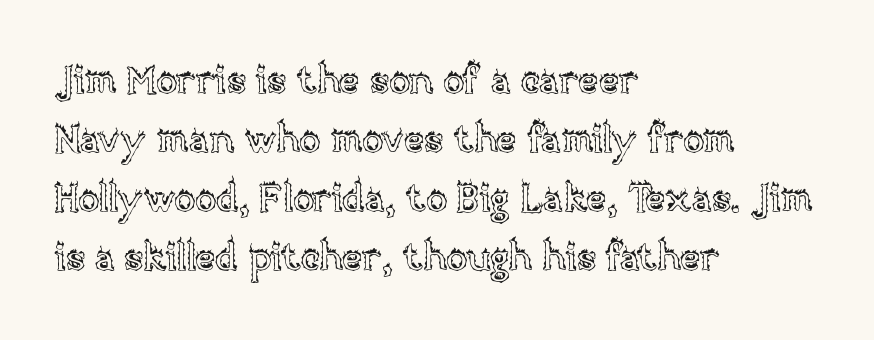
Q: Is the text italic (slanted)? A: No, it is upright.
Q: Is the text underlined? A: No.
Q: How is the paragraph aligned? A: Left-aligned.
Q: Is the spacing between letters normal or unusually wide? A: Normal.
Q: Is the spacing between lines tight, normal or loose? A: Normal.
Q: Width (condensed, normal, or wide)? A: Normal.
Q: x-height? A: Large.
Q: Monospaced? A: No.
